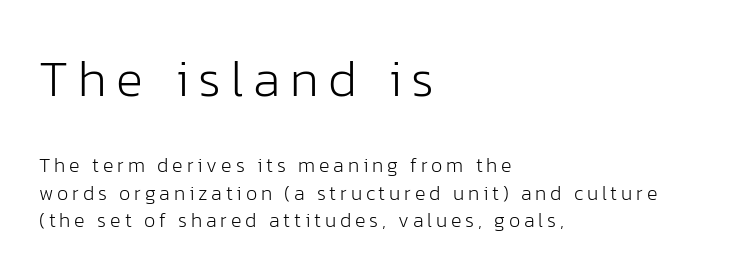
Think of a printed novel: that variable character pitch is what you see here. The font's upright variant was chosen for this text. Stroke thickness stays within the range of a standard reading face or lighter. Size contrast runs from large at the top to small at the bottom.
